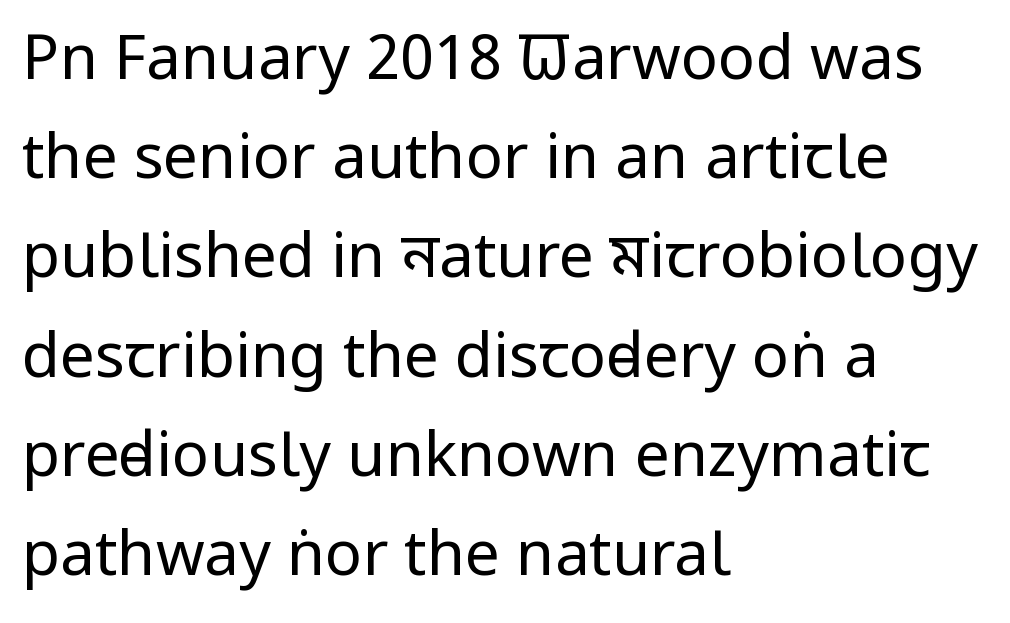
These lines keep a tight, regular rhythm from letter to letter. Underlining? Definitely not there. The lettering stays uniformly vertical, giving the passage a roman look. The face used here is a sans, in the tradition of grotesques and geometrics.
